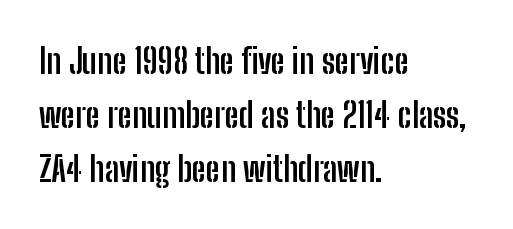
Q: Is the text bold? A: Yes.
Q: Is the text italic (slanted)? A: No, it is upright.
Q: Is the typeface a serif or a sans-serif typeface? A: Sans-serif.
Q: Is the text underlined? A: No.
Q: How is the paragraph aligned? A: Left-aligned.
Q: Is the spacing between letters normal or unusually wide? A: Normal.
Q: Is the spacing between lines tight, normal or loose? A: Normal.
Q: Width (condensed, normal, or wide)? A: Condensed.
Q: Stroke contrast? A: Low.
Q: x-height? A: Medium.
Q: Monospaced? A: No.
